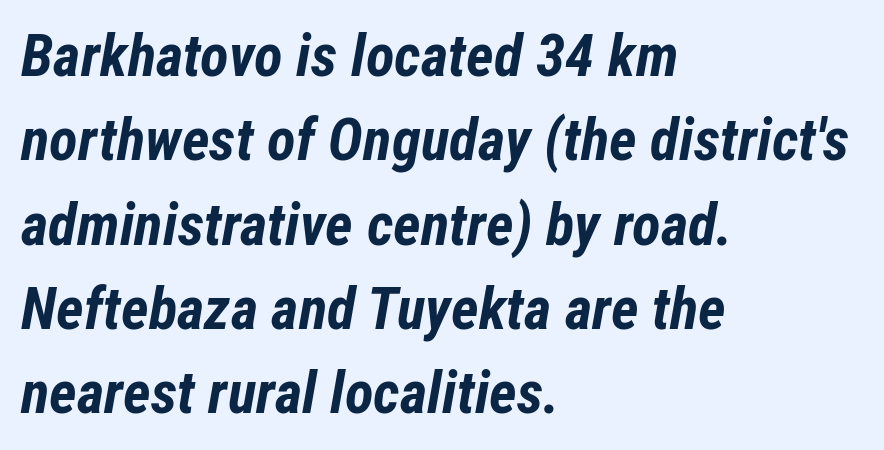
{"italic": "yes", "lean": "right", "slant_degrees": 12, "bold": "yes", "weight": "bold", "width": "condensed", "stroke_contrast": "low", "x_height": "medium", "monospaced": "no", "underline": "no", "align": "left", "line_spacing": "normal", "line_spacing_ratio": 1.43, "letter_spacing": "normal", "letter_spacing_em": 0.0, "glyph_px": 59}
